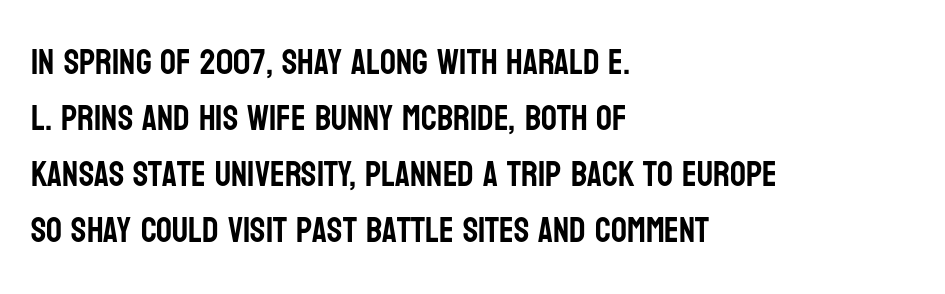
Decoration check: the copy has no underline. This sample uses plain, unmodified letter spacing. This rendering employs a face without finishing strokes, i.e., a sans-serif. Leading matches the norm, producing a regular column. Upright lettering throughout. The rendering uses natural spacing where letterforms have individual widths.
